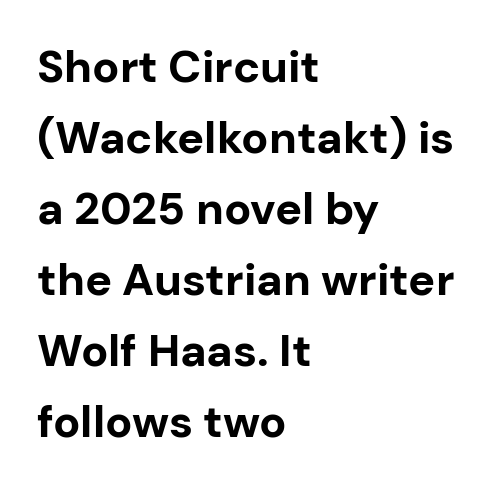
Q: Is the text bold? A: Yes.
Q: Is the text italic (slanted)? A: No, it is upright.
Q: Is the typeface a serif or a sans-serif typeface? A: Sans-serif.
Q: Is the text underlined? A: No.
Q: How is the paragraph aligned? A: Left-aligned.
Q: Is the spacing between letters normal or unusually wide? A: Normal.
Q: Is the spacing between lines tight, normal or loose? A: Normal.
Q: Width (condensed, normal, or wide)? A: Normal.
Q: Stroke contrast? A: Low.
Q: x-height? A: Medium.
Q: Monospaced? A: No.
